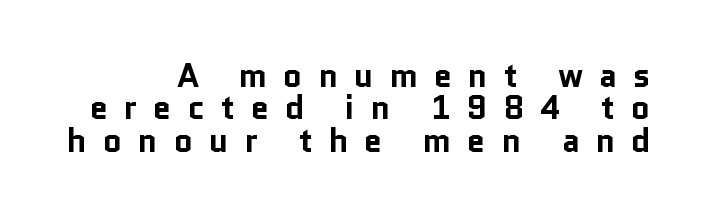
{"serif": "no", "italic": "no", "bold": "yes", "weight": "bold", "width": "normal", "stroke_contrast": "low", "x_height": "medium", "monospaced": "no", "underline": "no", "line_spacing": "tight", "line_spacing_ratio": 0.98, "letter_spacing": "wide", "letter_spacing_em": 0.48, "glyph_px": 33}
